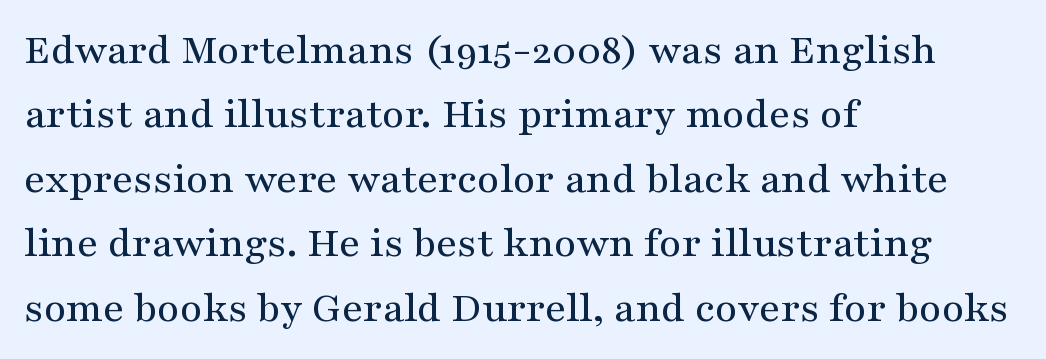
Horizontally, the lines are justified to the leading edge only. Interline gaps are of average width in this sample. The tracking reads as untouched default to a designer's eye. The specimen reads as upright at a glance. Check the space under the baseline: it is left empty.
